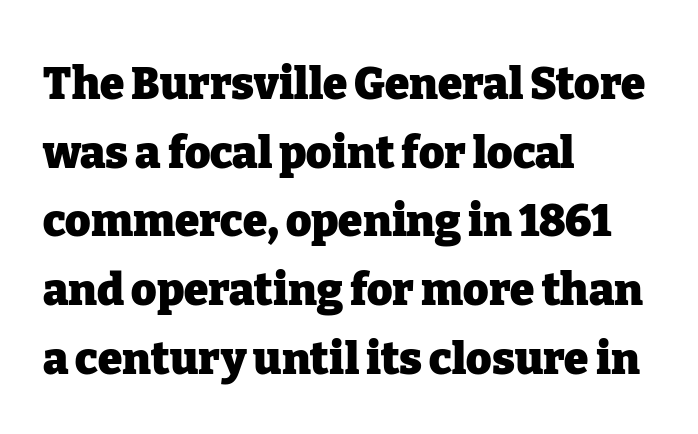
{"serif": "yes", "italic": "no", "bold": "yes", "weight": "heavy", "width": "normal", "stroke_contrast": "low", "x_height": "medium", "monospaced": "no", "underline": "no", "align": "left", "line_spacing": "normal", "line_spacing_ratio": 1.56, "letter_spacing": "normal", "letter_spacing_em": 0.0, "glyph_px": 44}
